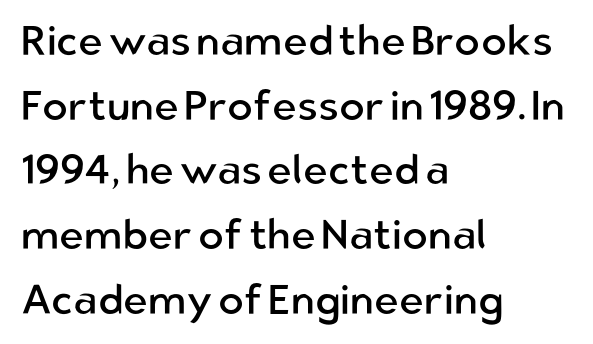
{"serif": "no", "italic": "no", "bold": "no", "weight": "regular", "width": "normal", "stroke_contrast": "low", "x_height": "medium", "monospaced": "no", "underline": "no", "align": "left", "line_spacing": "normal", "line_spacing_ratio": 1.54, "letter_spacing": "normal", "letter_spacing_em": 0.0, "glyph_px": 42}
